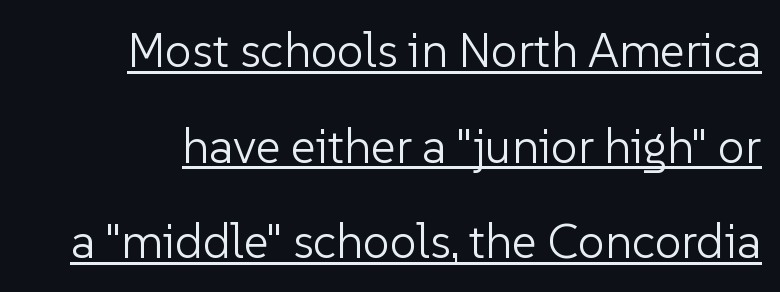
{"serif": "no", "italic": "no", "bold": "no", "weight": "light", "width": "normal", "stroke_contrast": "low", "x_height": "medium", "monospaced": "no", "underline": "yes", "line_spacing": "loose", "line_spacing_ratio": 1.99, "letter_spacing": "normal", "letter_spacing_em": 0.0, "glyph_px": 48}
